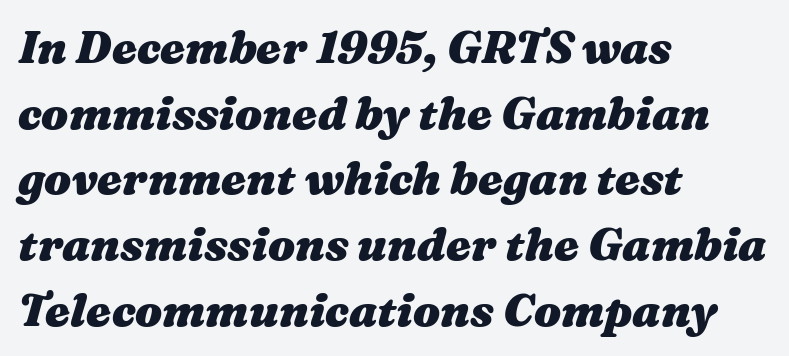
Q: Is the text bold? A: Yes.
Q: Is the text italic (slanted)? A: Yes, it leans right by about 16 degrees.
Q: Is the text underlined? A: No.
Q: How is the paragraph aligned? A: Left-aligned.
Q: Is the spacing between letters normal or unusually wide? A: Normal.
Q: Is the spacing between lines tight, normal or loose? A: Normal.
Q: Width (condensed, normal, or wide)? A: Wide.
Q: Stroke contrast? A: Medium.
Q: x-height? A: Medium.
Q: Monospaced? A: No.
